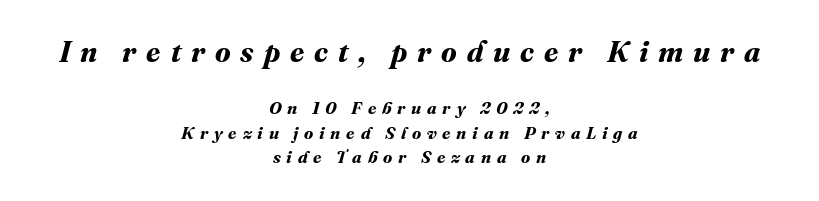
The image shows 29 px bold type; set centered, normal line spacing (1.42x), unusually wide letter spacing (+0.34 em), not underlined; the first (top) block is 1.71x larger; medium stroke contrast and a medium x-height.
